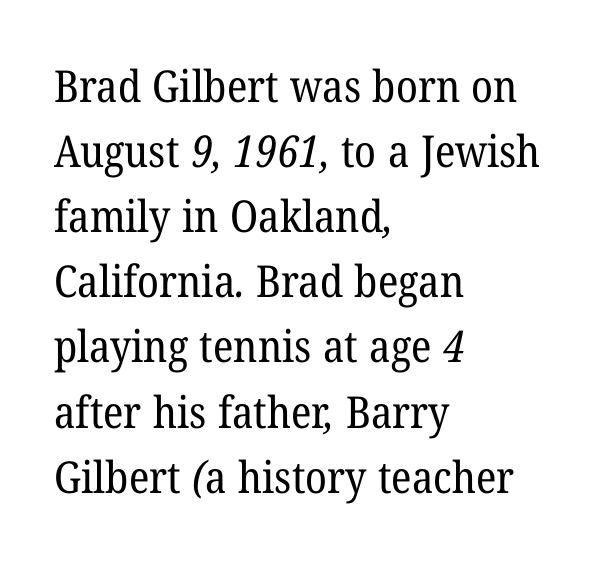
{"serif": "yes", "bold": "no", "weight": "regular", "width": "normal", "stroke_contrast": "low", "x_height": "medium", "monospaced": "no", "underline": "no", "align": "left", "line_spacing": "normal", "line_spacing_ratio": 1.48, "letter_spacing": "normal", "letter_spacing_em": 0.0, "glyph_px": 44}
